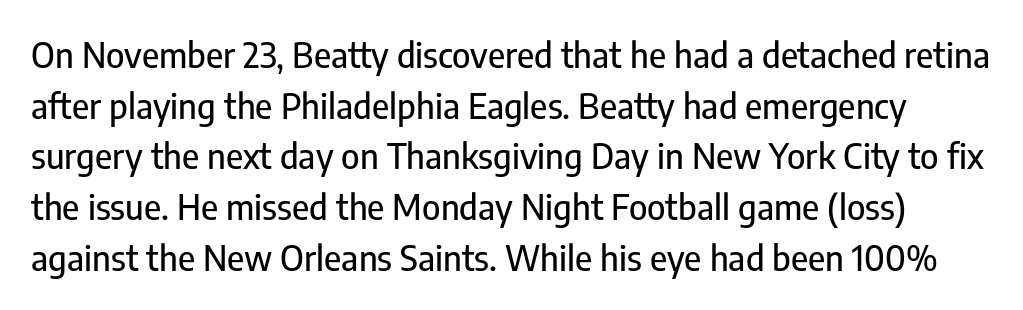
Q: Is the text italic (slanted)? A: No, it is upright.
Q: Is the typeface a serif or a sans-serif typeface? A: Sans-serif.
Q: Is the text underlined? A: No.
Q: Is the spacing between letters normal or unusually wide? A: Normal.
Q: Is the spacing between lines tight, normal or loose? A: Normal.
Q: Width (condensed, normal, or wide)? A: Condensed.
Q: Stroke contrast? A: Low.
Q: x-height? A: Medium.
Q: Monospaced? A: No.
